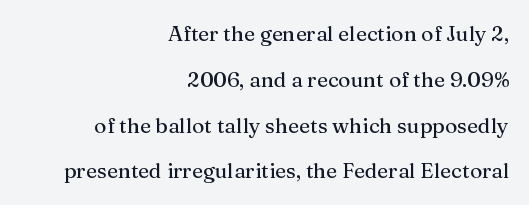
Short and long lines alike share a common ending point at right. Nobody drew a line under any word here. What's the leading like? Stretched, with rows far apart. The letters sit at their default tracking, neither squeezed nor spread. In terms of posture, this sample is upright.
